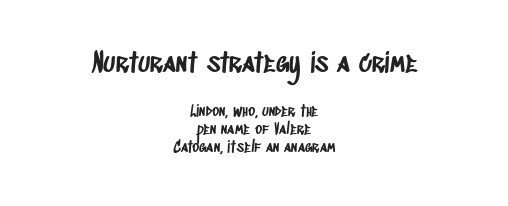
The image shows 27 px text type; set centered, line spacing 1.22x, normal letter spacing, not underlined; the first (top) block is 1.8x larger.
